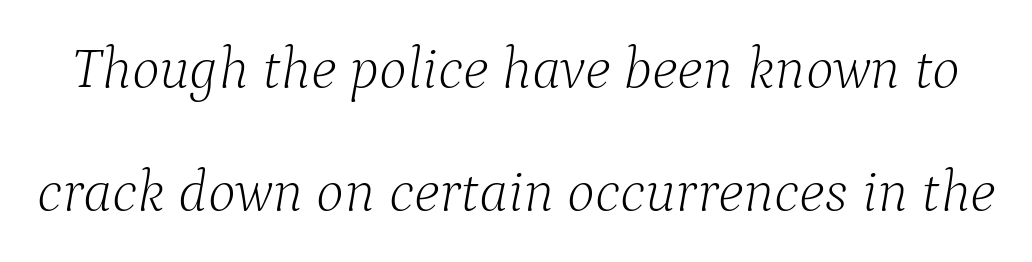
Q: Is the text bold? A: No.
Q: Is the text italic (slanted)? A: Yes, it leans right by about 9 degrees.
Q: Is the typeface a serif or a sans-serif typeface? A: Serif.
Q: Is the text underlined? A: No.
Q: Is the spacing between letters normal or unusually wide? A: Normal.
Q: Is the spacing between lines tight, normal or loose? A: Loose.
Q: Width (condensed, normal, or wide)? A: Normal.
Q: Stroke contrast? A: Low.
Q: x-height? A: Medium.
Q: Monospaced? A: No.
